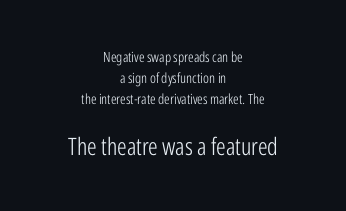
Q: Is the text bold? A: No.
Q: Is the text italic (slanted)? A: No, it is upright.
Q: Is the text underlined? A: No.
Q: How is the paragraph aligned? A: Centered.
Q: Is the spacing between letters normal or unusually wide? A: Normal.
Q: Is the spacing between lines tight, normal or loose? A: Normal.
Q: Which block of text is set in a larger size, the first (top) or the second (bottom)? A: The second (bottom) one.
